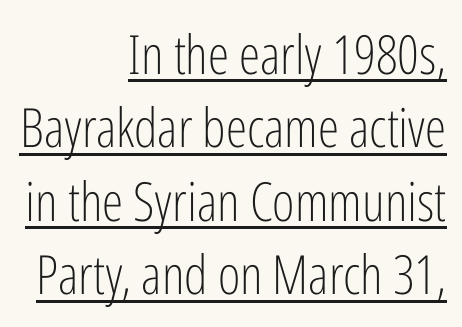
{"serif": "no", "italic": "no", "bold": "no", "weight": "light", "width": "condensed", "stroke_contrast": "low", "x_height": "medium", "monospaced": "no", "underline": "yes", "align": "right", "line_spacing": "normal", "line_spacing_ratio": 1.36, "letter_spacing": "normal", "letter_spacing_em": 0.0, "glyph_px": 54}
